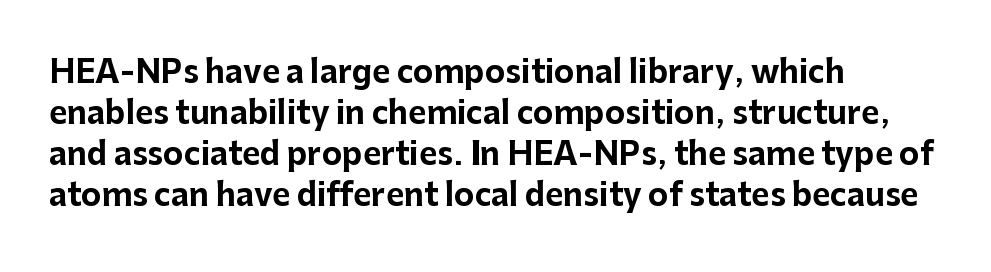
The image shows 31 px bold sans-serif type, upright; set left-aligned, normal line spacing (1.32x), normal letter spacing, not underlined; low stroke contrast and a medium x-height.
